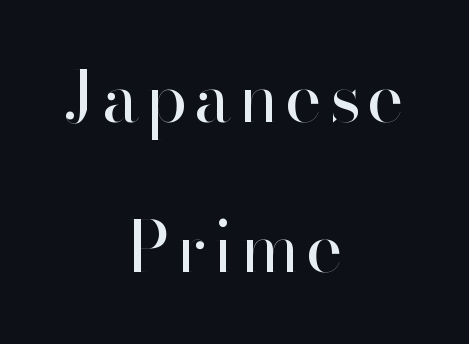
Each line is balanced around a shared central axis. The passage shown is typed in a proportional face where columns would drift. Are there feet on the stems? There aren't — it's a sans. Rule under the text: the space is simply empty. Does the leading feel generous? Absolutely, it's lavish.
